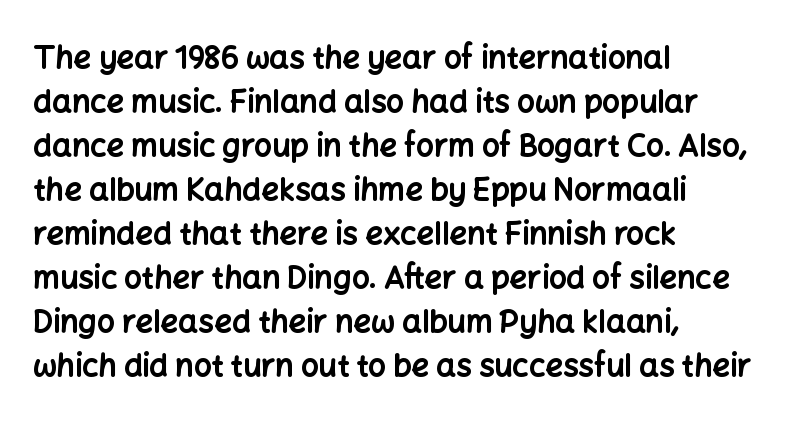
It's the straight-up-and-down kind of type. Character widths vary here, with narrow letters taking less room than wide ones. Type style note: lacks serifs. Summary of vertical rhythm: regular, with standard interline spacing. The letterforms sit shoulder to shoulder at normal distance.
